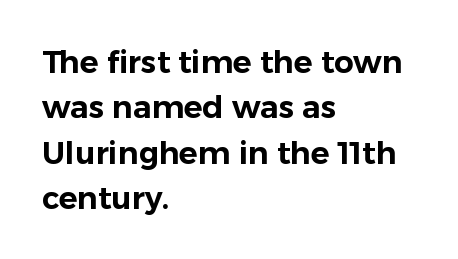
{"serif": "no", "italic": "no", "width": "normal", "stroke_contrast": "low", "x_height": "medium", "monospaced": "no", "underline": "no", "align": "left", "line_spacing": "normal", "line_spacing_ratio": 1.46, "letter_spacing": "normal", "letter_spacing_em": 0.0, "glyph_px": 31}
